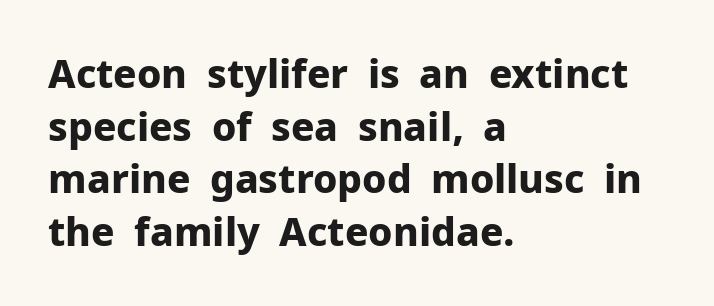
Unmarked baselines from the first word to the last. Notice how descenders clear the ascenders below comfortably — that's standard leading. A classic flush-left, rag-right setting is used for this passage. Nobody touched the tracking dial on this one. Look at the bottom of the vertical strokes: they stop flat, with no serifs. A roman cut, with each character standing at attention.
